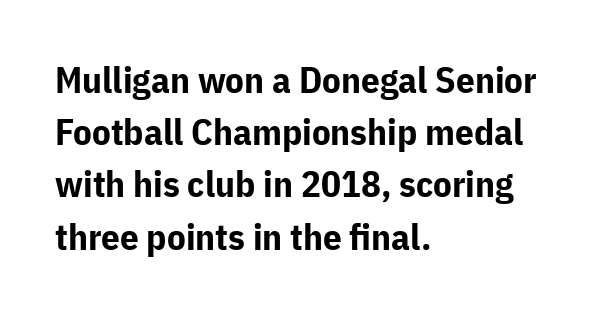
The font is running at its bold setting. The type is set solid horizontally, with unmodified tracking. It's the straight-up-and-down kind of type. Normally led — the rows are evenly, conventionally spaced. Type without underlining.
